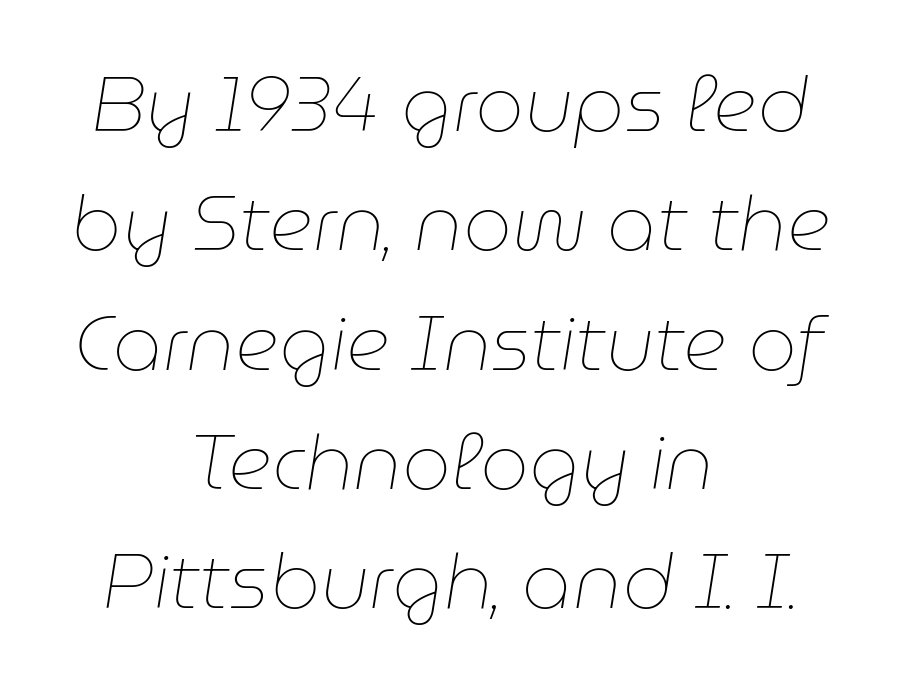
Q: Is the text bold? A: No.
Q: Is the text italic (slanted)? A: Yes, it leans right by about 9 degrees.
Q: Is the text underlined? A: No.
Q: How is the paragraph aligned? A: Centered.
Q: Is the spacing between letters normal or unusually wide? A: Normal.
Q: Is the spacing between lines tight, normal or loose? A: Normal.
Q: Width (condensed, normal, or wide)? A: Normal.
Q: Stroke contrast? A: Low.
Q: x-height? A: Medium.
Q: Monospaced? A: No.
